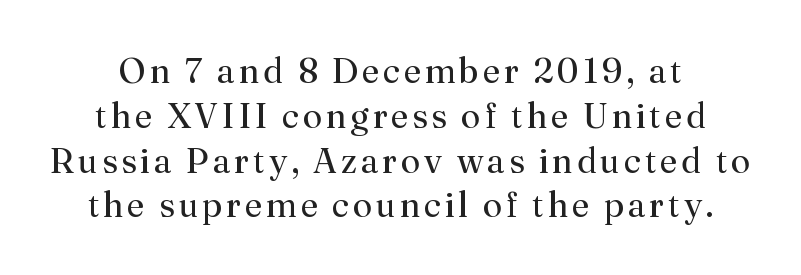
In terms of letterform style, serifs are clearly present. Quick note: underline off. Ascenders rise straight up at ninety degrees. Character widths vary here, with narrow letters taking less room than wide ones. Stroke mass is kept to a normal reading level or below.
